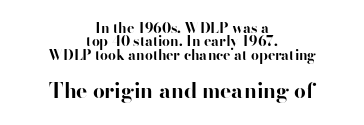
{"italic": "no", "bold": "yes", "underline": "no", "align": "center", "line_spacing": "tight", "line_spacing_ratio": 0.96, "letter_spacing": "normal", "letter_spacing_em": 0.0, "larger_block": "second", "size_ratio": 1.5, "glyph_px": 21}
